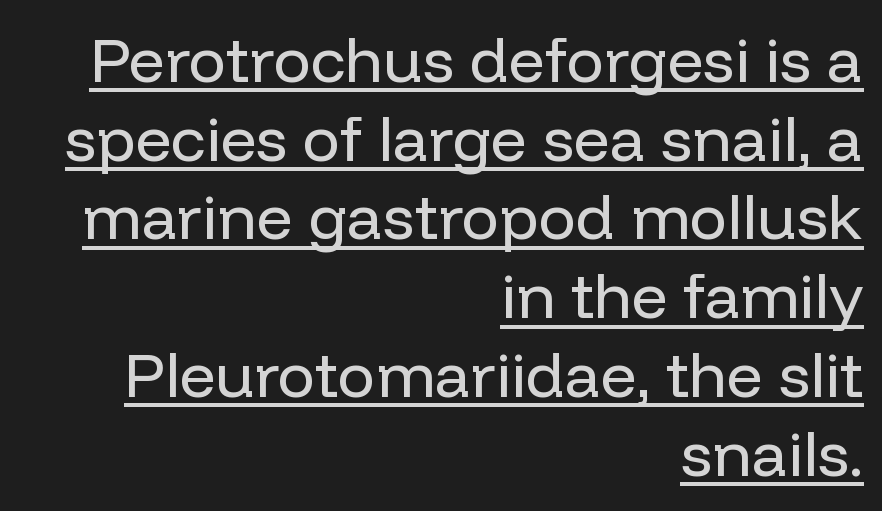
This is the regular roman posture of the typeface. A rule runs beneath these lines of type. Horizontal bands of white between lines are of average thickness. Caption: standard tracking, unaltered. Stems and bowls with no extra thickness — not bold. Horizontally, the lines are justified to the trailing edge only.
